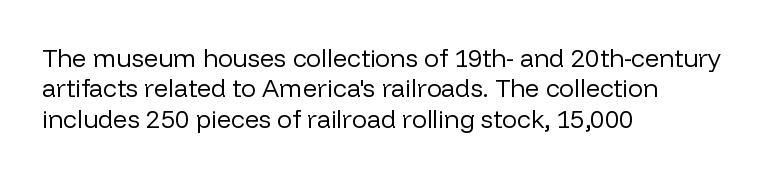
Nope, not italic — everything's standing straight. Only glyphs here, with clear space below each row. Leftover space on each line is placed entirely after the last word. The gaps between neighbouring characters are ordinary and unremarkable. A light-to-regular cut is what we see here.
